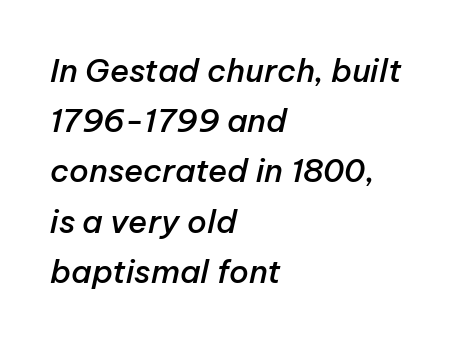
Q: Is the text bold? A: Semi-bold.
Q: Is the text italic (slanted)? A: Yes, it leans right by about 12 degrees.
Q: Is the text underlined? A: No.
Q: How is the paragraph aligned? A: Left-aligned.
Q: Is the spacing between letters normal or unusually wide? A: Normal.
Q: Is the spacing between lines tight, normal or loose? A: Normal.
Q: Width (condensed, normal, or wide)? A: Normal.
Q: Stroke contrast? A: Low.
Q: x-height? A: Medium.
Q: Monospaced? A: No.
